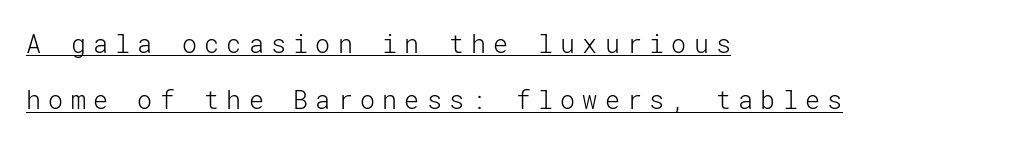
The image shows 25 px text type, upright; set left-aligned, loose line spacing (2.25x), unusually wide letter spacing (+0.29 em), underlined.
